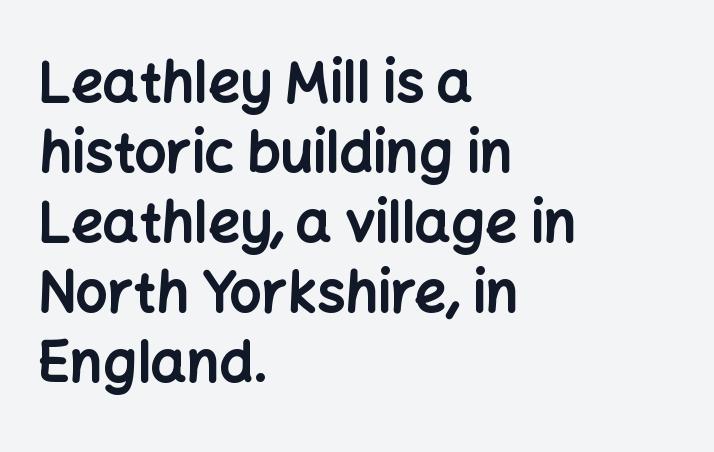
The image shows 56 px bold sans-serif type, upright; set left-aligned, normal line spacing (1.25x), normal letter spacing, not underlined; low stroke contrast and a medium x-height.
